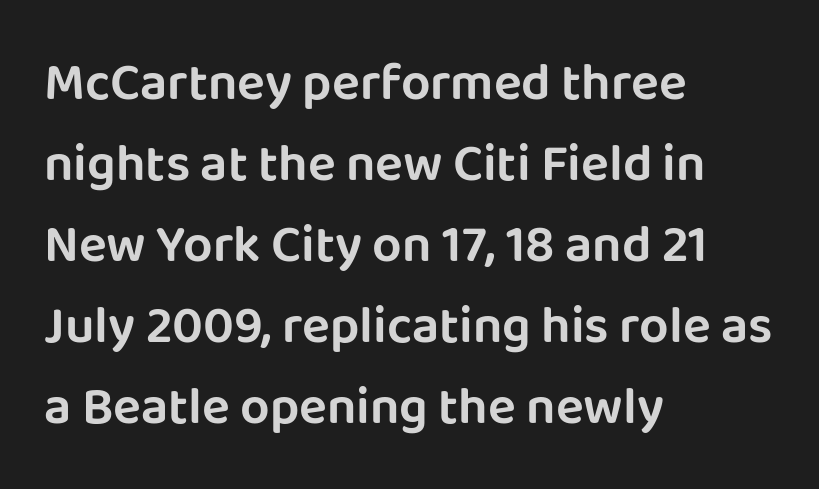
Anything drawn beneath the words? Only blank space. Successive baselines arrive at the customary interval. Each line starts at the same left margin while the right side varies. Regarding serifs, this sample does without them.
